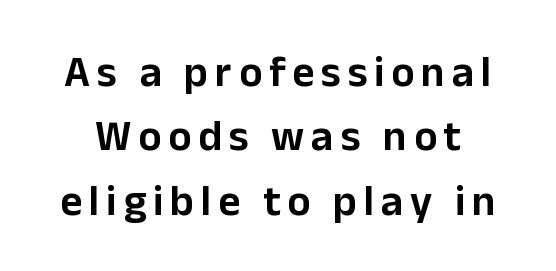
{"serif": "no", "italic": "no", "width": "normal", "stroke_contrast": "low", "x_height": "medium", "monospaced": "no", "underline": "no", "line_spacing": "normal", "line_spacing_ratio": 1.5, "glyph_px": 43}
